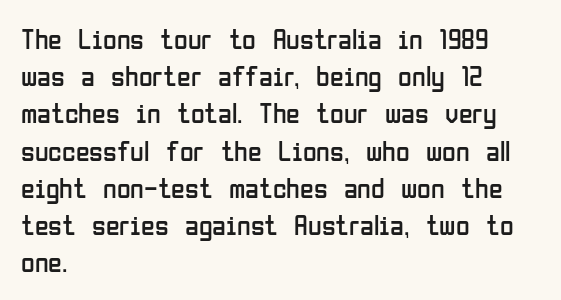
The rendering keeps characters at their native spacing. The rag falls on the right side of this text block. This rendering employs a face without finishing strokes, i.e., a sans-serif. Rule under the text: the space is simply empty.
